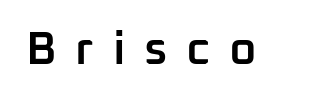
The image shows 47 px semibold sans-serif type, upright; set unusually wide letter spacing (+0.4 em), not underlined; low stroke contrast and a medium x-height.
